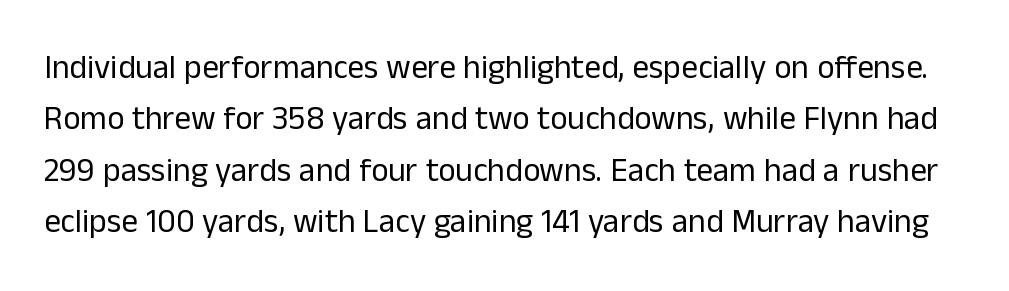
Q: Is the text bold? A: No.
Q: Is the text italic (slanted)? A: No, it is upright.
Q: Is the typeface a serif or a sans-serif typeface? A: Sans-serif.
Q: Is the text underlined? A: No.
Q: Is the spacing between letters normal or unusually wide? A: Normal.
Q: Is the spacing between lines tight, normal or loose? A: Normal.
Q: Width (condensed, normal, or wide)? A: Normal.
Q: Stroke contrast? A: Low.
Q: x-height? A: Medium.
Q: Monospaced? A: No.
